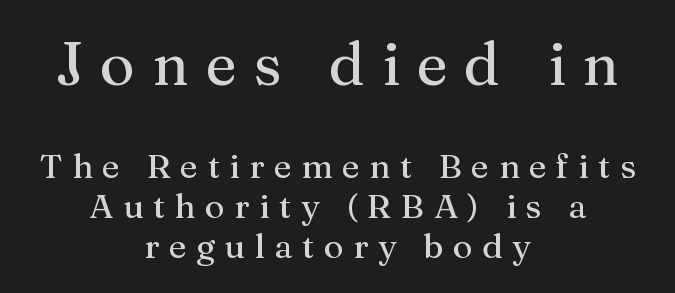
The image shows 60 px serif type, upright; set centered, line spacing 1.17x, unusually wide letter spacing (+0.28 em), not underlined; the first (top) block is 1.76x larger; medium stroke contrast and a medium x-height.
